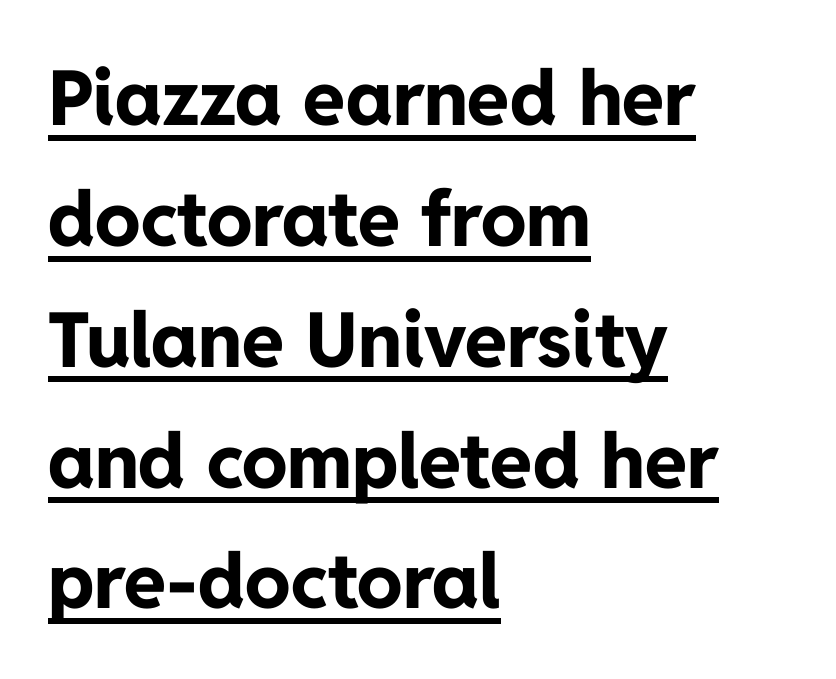
The image shows 76 px bold sans-serif type, upright; set left-aligned, normal line spacing (1.59x), normal letter spacing, underlined; low stroke contrast and a medium x-height.
